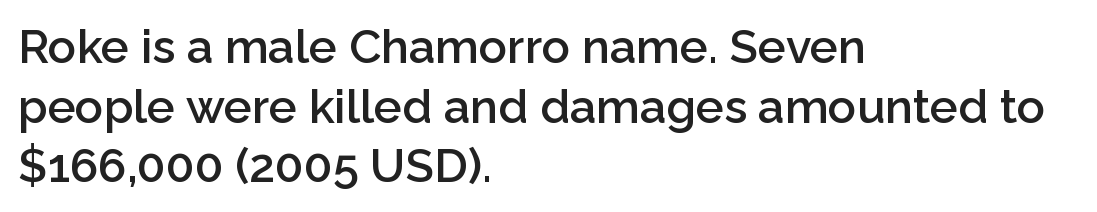
Q: Is the text bold? A: Semi-bold.
Q: Is the text italic (slanted)? A: No, it is upright.
Q: Is the typeface a serif or a sans-serif typeface? A: Sans-serif.
Q: Is the text underlined? A: No.
Q: How is the paragraph aligned? A: Left-aligned.
Q: Is the spacing between letters normal or unusually wide? A: Normal.
Q: Is the spacing between lines tight, normal or loose? A: Normal.
Q: Width (condensed, normal, or wide)? A: Normal.
Q: Stroke contrast? A: Low.
Q: x-height? A: Medium.
Q: Monospaced? A: No.
